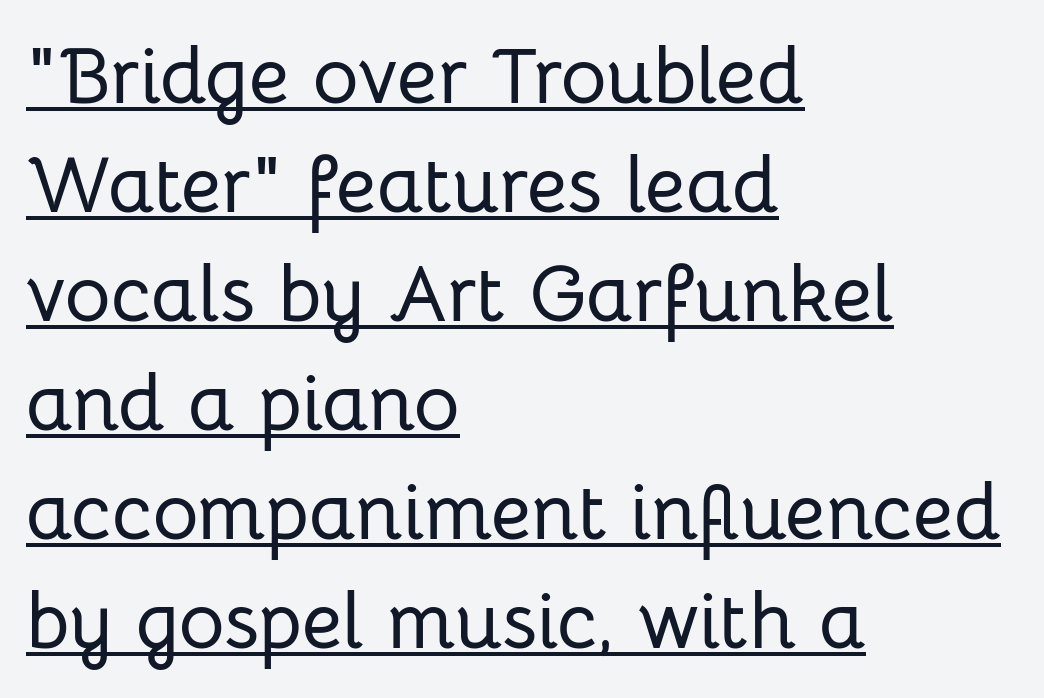
Q: Is the text italic (slanted)? A: No, it is upright.
Q: Is the typeface a serif or a sans-serif typeface? A: Sans-serif.
Q: Is the text underlined? A: Yes.
Q: How is the paragraph aligned? A: Left-aligned.
Q: Is the spacing between letters normal or unusually wide? A: Normal.
Q: Is the spacing between lines tight, normal or loose? A: Normal.
Q: Width (condensed, normal, or wide)? A: Normal.
Q: Stroke contrast? A: Low.
Q: x-height? A: Medium.
Q: Monospaced? A: No.
